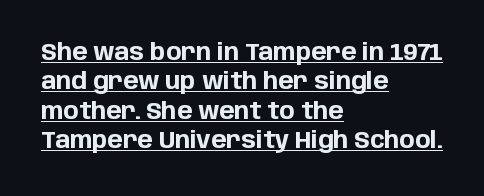
Q: Is the text bold? A: Yes.
Q: Is the text italic (slanted)? A: No, it is upright.
Q: Is the text underlined? A: Yes.
Q: How is the paragraph aligned? A: Left-aligned.
Q: Is the spacing between letters normal or unusually wide? A: Normal.
Q: Is the spacing between lines tight, normal or loose? A: Normal.
